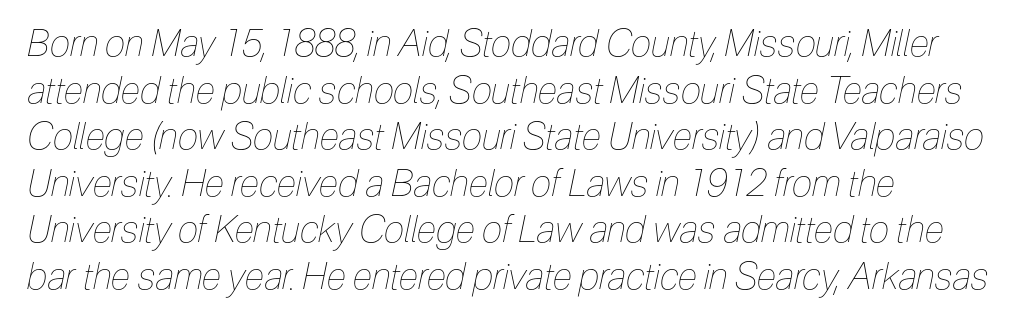
Q: Is the text bold? A: No.
Q: Is the text italic (slanted)? A: Yes, it leans right by about 12 degrees.
Q: Is the text underlined? A: No.
Q: How is the paragraph aligned? A: Left-aligned.
Q: Is the spacing between letters normal or unusually wide? A: Normal.
Q: Is the spacing between lines tight, normal or loose? A: Normal.
Q: Width (condensed, normal, or wide)? A: Condensed.
Q: Stroke contrast? A: Low.
Q: x-height? A: Medium.
Q: Monospaced? A: No.
